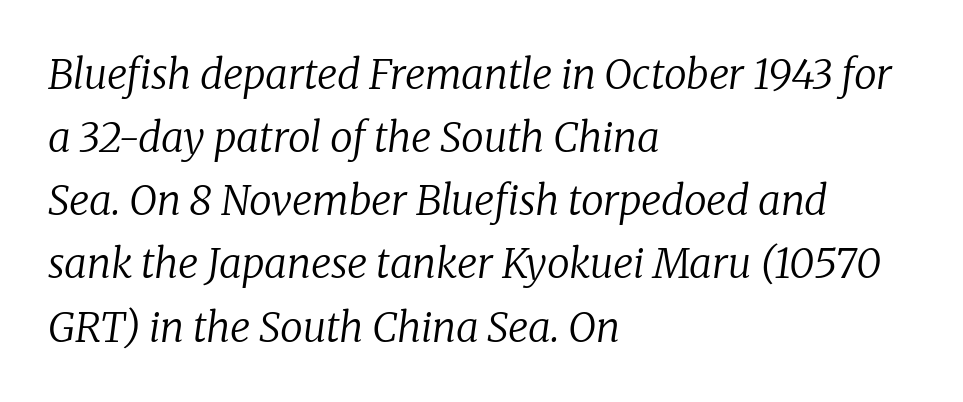
Beneath every word, the page is bare. The lines in this sample share a left origin and differ only in where they stop. Compared with typical body copy, the letter spacing here is the same. Looking at the ascenders, they clearly lean. The font sits on the lighter half of the weight spectrum, regular included. Think of a printed novel: that variable character pitch is what you see here.
